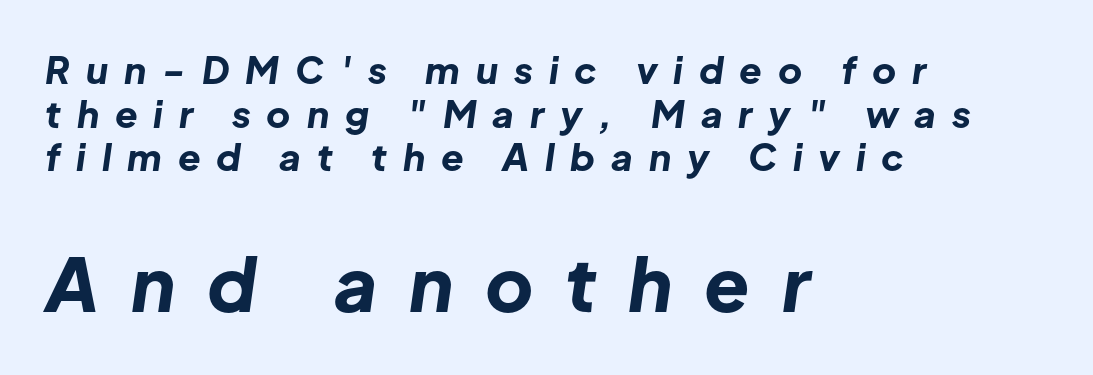
{"italic": "yes", "lean": "right", "slant_degrees": 8, "bold": "yes", "weight": "bold", "width": "normal", "stroke_contrast": "low", "x_height": "medium", "monospaced": "no", "underline": "no", "align": "left", "line_spacing_ratio": 1.18, "letter_spacing": "wide", "letter_spacing_em": 0.43, "larger_block": "second", "size_ratio": 2.0, "glyph_px": 74}
